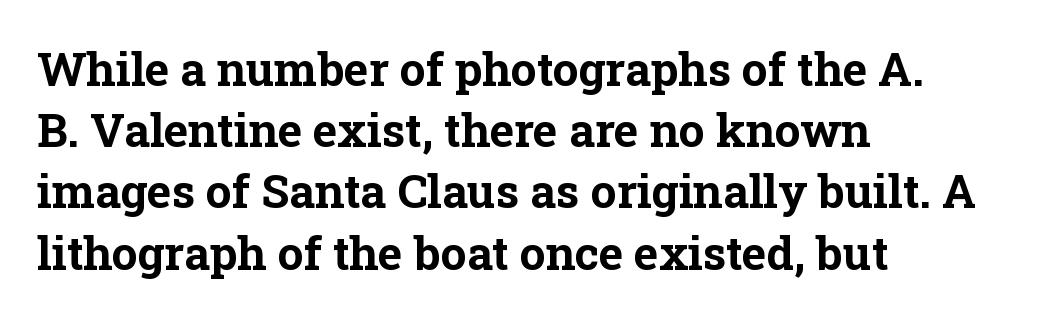
These lines are rendered in a variable-pitch font. The font's upright variant was chosen for this text. Honestly, the row spacing looks completely unremarkable. If you drew a ruler down the left edge, every line would touch it.
